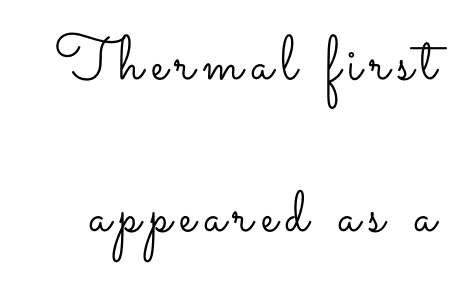
Check the space under the baseline: it is left empty. Students, observe: this is what heavily led, spacious text looks like. Varying glyph widths throughout — classic text-font behaviour. Think standard paragraph weight, or any step lighter than that.
